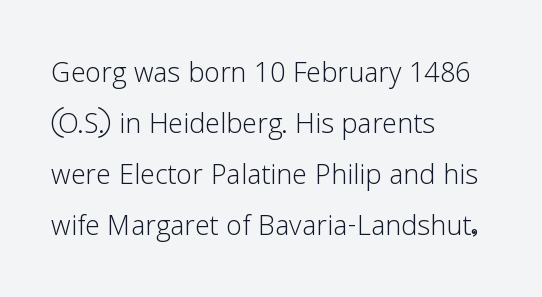
{"serif": "no", "italic": "no", "bold": "no", "weight": "light", "width": "normal", "stroke_contrast": "low", "x_height": "medium", "monospaced": "no", "underline": "no", "align": "left", "line_spacing": "normal", "line_spacing_ratio": 1.42, "letter_spacing": "normal", "letter_spacing_em": 0.0, "glyph_px": 36}
